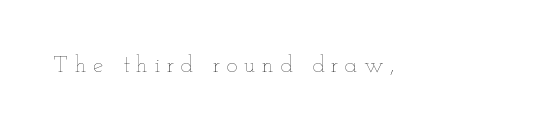
Q: Is the text bold? A: No.
Q: Is the text italic (slanted)? A: No, it is upright.
Q: Is the text underlined? A: No.
Q: Is the spacing between letters normal or unusually wide? A: Unusually wide.
